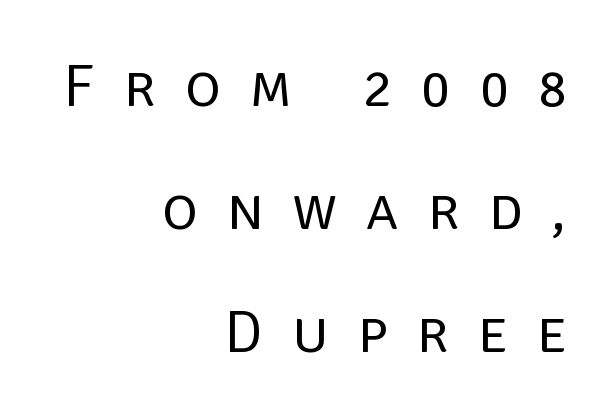
The image shows 61 px regular-weight sans-serif type, upright; set right-aligned, loose line spacing (2.02x), unusually wide letter spacing (+0.47 em), not underlined; low stroke contrast and a large x-height.
